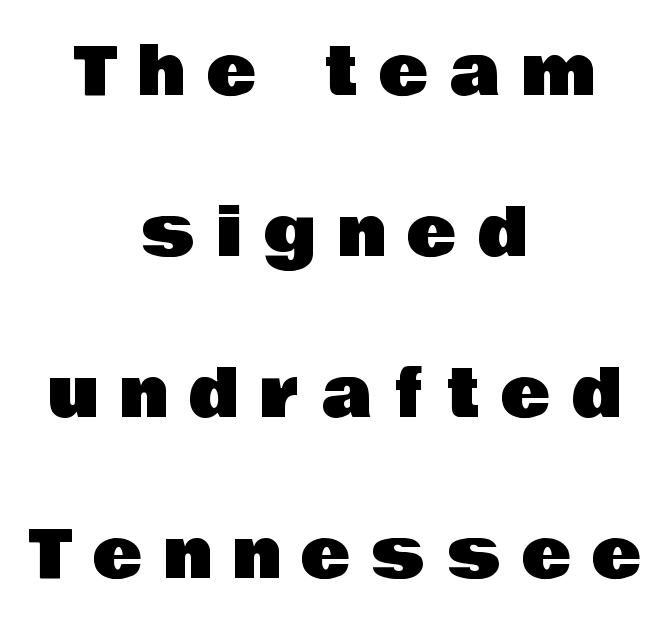
Q: Is the text italic (slanted)? A: No, it is upright.
Q: Is the typeface a serif or a sans-serif typeface? A: Sans-serif.
Q: Is the text underlined? A: No.
Q: How is the paragraph aligned? A: Centered.
Q: Is the spacing between letters normal or unusually wide? A: Unusually wide.
Q: Is the spacing between lines tight, normal or loose? A: Loose.
Q: Width (condensed, normal, or wide)? A: Normal.
Q: Stroke contrast? A: Low.
Q: x-height? A: Large.
Q: Monospaced? A: No.
